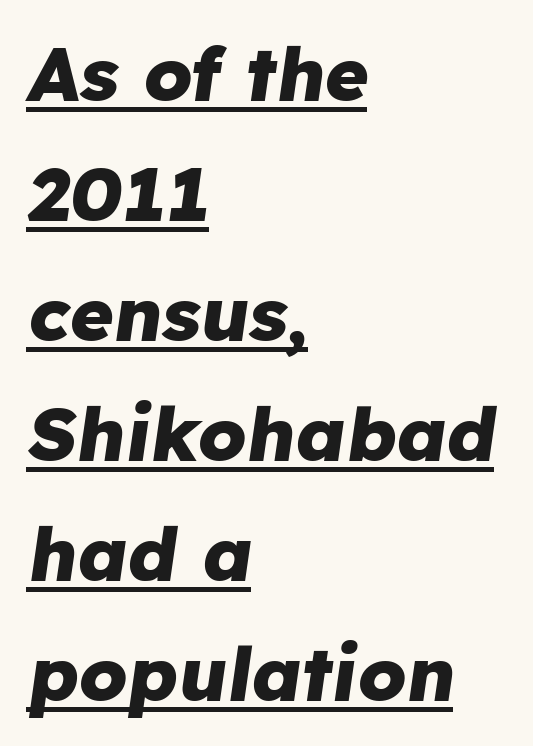
{"italic": "yes", "lean": "right", "slant_degrees": 8, "bold": "yes", "weight": "heavy", "width": "normal", "stroke_contrast": "low", "x_height": "medium", "monospaced": "no", "underline": "yes", "align": "left", "line_spacing": "normal", "line_spacing_ratio": 1.6, "letter_spacing": "normal", "letter_spacing_em": 0.0, "glyph_px": 75}
